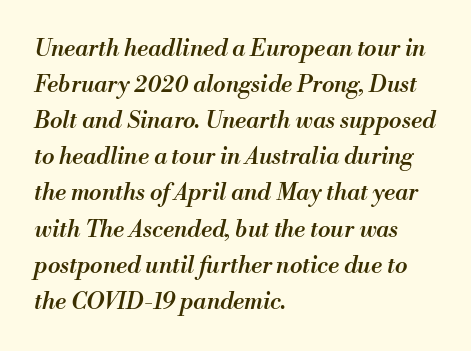
{"italic": "yes", "lean": "right", "slant_degrees": 13, "bold": "semi", "underline": "no", "align": "left", "line_spacing": "normal", "line_spacing_ratio": 1.57, "letter_spacing": "normal", "letter_spacing_em": 0.0, "glyph_px": 23}
